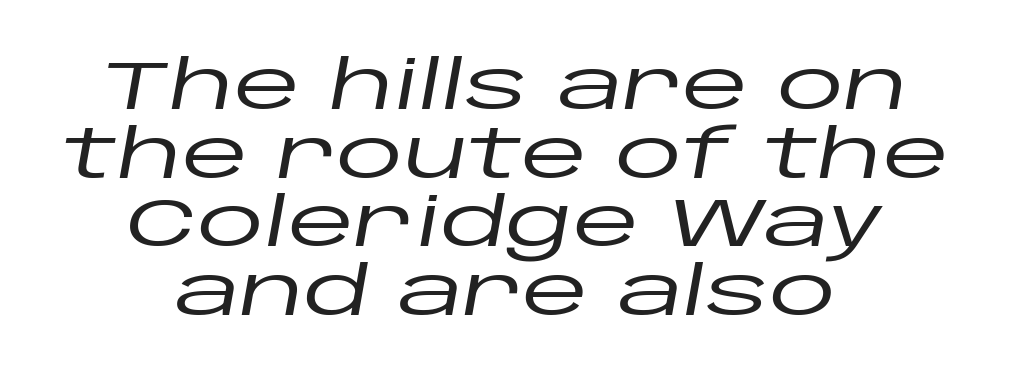
{"italic": "yes", "lean": "right", "slant_degrees": 10, "width": "wide", "stroke_contrast": "low", "x_height": "large", "monospaced": "no", "underline": "no", "align": "center", "line_spacing": "tight", "line_spacing_ratio": 1.01, "letter_spacing": "normal", "letter_spacing_em": 0.0, "glyph_px": 68}
